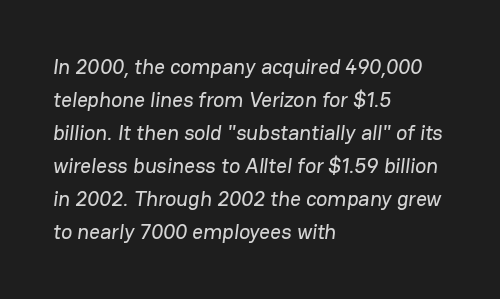
Standard letterfit; no display-style spreading of the glyphs. Unmarked baselines from the first word to the last. Notice how the passage keeps a crisp vertical edge on the left only. Leading: standard.
